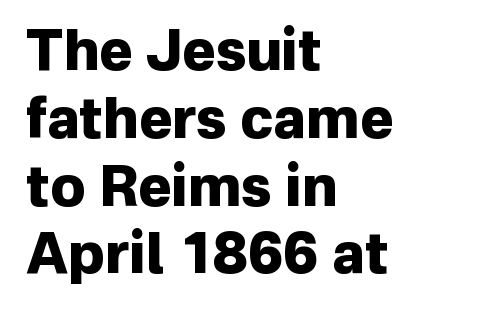
Q: Is the text bold? A: Yes.
Q: Is the text italic (slanted)? A: No, it is upright.
Q: Is the typeface a serif or a sans-serif typeface? A: Sans-serif.
Q: Is the text underlined? A: No.
Q: How is the paragraph aligned? A: Left-aligned.
Q: Is the spacing between letters normal or unusually wide? A: Normal.
Q: Width (condensed, normal, or wide)? A: Normal.
Q: Stroke contrast? A: Low.
Q: x-height? A: Medium.
Q: Monospaced? A: No.
